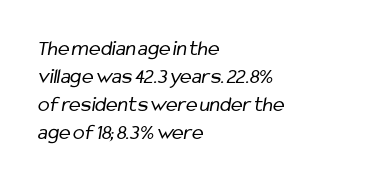
Q: Is the text bold? A: No.
Q: Is the text underlined? A: No.
Q: How is the paragraph aligned? A: Left-aligned.
Q: Is the spacing between letters normal or unusually wide? A: Normal.
Q: Is the spacing between lines tight, normal or loose? A: Normal.
